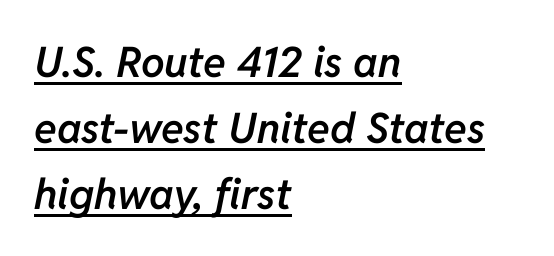
{"italic": "yes", "lean": "right", "slant_degrees": 11, "bold": "semi", "weight": "semibold", "width": "normal", "stroke_contrast": "low", "x_height": "medium", "monospaced": "no", "underline": "yes", "align": "left", "line_spacing": "normal", "line_spacing_ratio": 1.57, "letter_spacing": "normal", "letter_spacing_em": 0.0, "glyph_px": 42}
